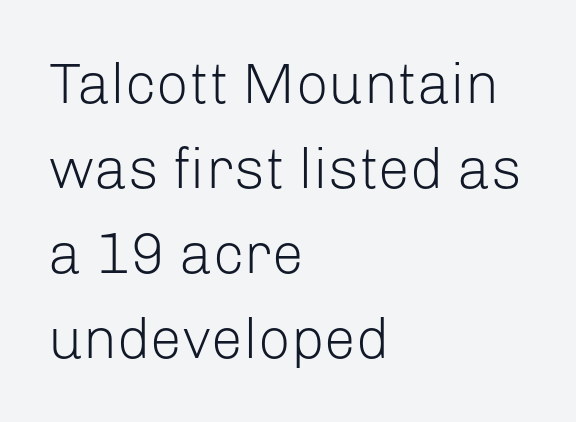
{"serif": "no", "italic": "no", "bold": "no", "weight": "light", "width": "normal", "stroke_contrast": "low", "x_height": "medium", "monospaced": "no", "underline": "no", "align": "left", "line_spacing": "normal", "line_spacing_ratio": 1.49, "letter_spacing": "normal", "letter_spacing_em": 0.0, "glyph_px": 57}
